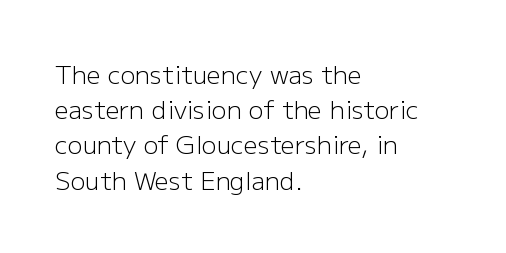
Q: Is the text bold? A: No.
Q: Is the text italic (slanted)? A: No, it is upright.
Q: Is the text underlined? A: No.
Q: How is the paragraph aligned? A: Left-aligned.
Q: Is the spacing between letters normal or unusually wide? A: Normal.
Q: Is the spacing between lines tight, normal or loose? A: Normal.
